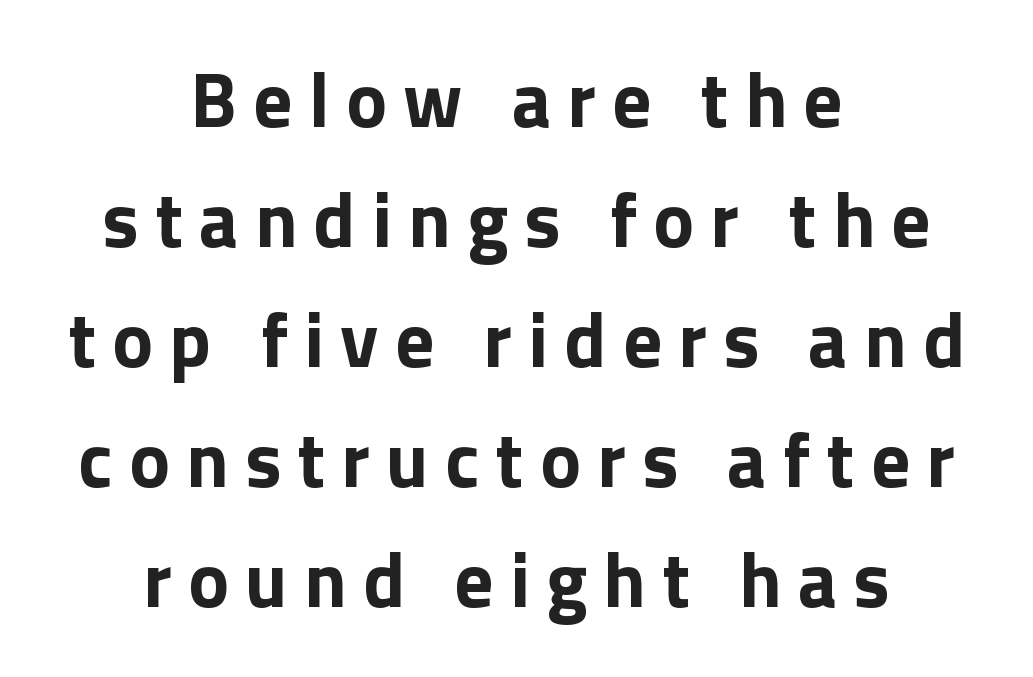
Q: Is the text bold? A: Yes.
Q: Is the text italic (slanted)? A: No, it is upright.
Q: Is the typeface a serif or a sans-serif typeface? A: Sans-serif.
Q: Is the text underlined? A: No.
Q: How is the paragraph aligned? A: Centered.
Q: Is the spacing between letters normal or unusually wide? A: Unusually wide.
Q: Is the spacing between lines tight, normal or loose? A: Normal.
Q: Width (condensed, normal, or wide)? A: Normal.
Q: x-height? A: Medium.
Q: Monospaced? A: No.
